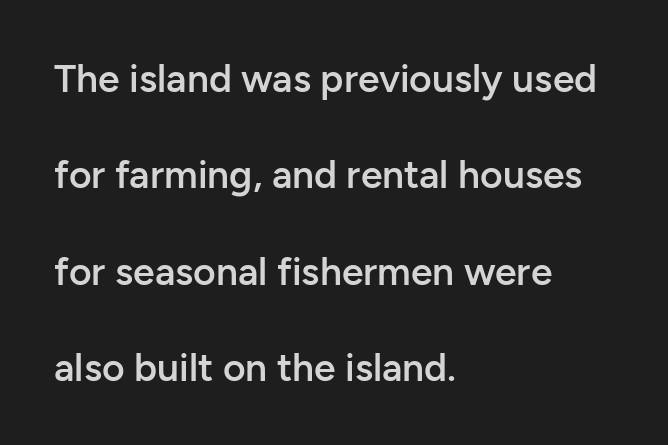
Here the designer chose a conventional face with non-uniform glyph widths. Typographically, this falls in the sans-serif category. The paragraph shown leans on its left margin. A bare baseline throughout the passage. It's the straight-up-and-down kind of type.
